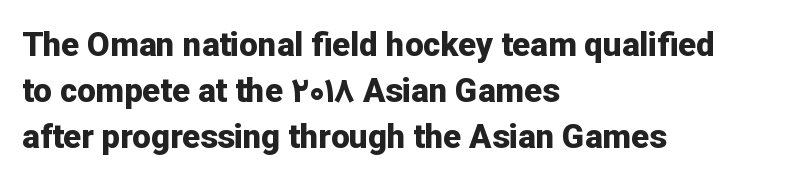
The typography opts for an upright posture over an oblique one. You can tell from the bare stems that sans-serif type was used. The glyphs are unaccompanied by any horizontal stroke below them. The rows are spaced the way most documents space them.
